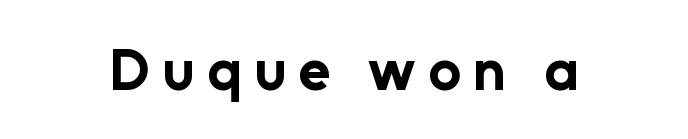
Glance below the letters and you will spot only blank space. Each letter's strokes conclude bluntly, with no projecting serifs. The letters stand upright; this is a roman face. Do the characters align in a grid? No, the font is proportional.
